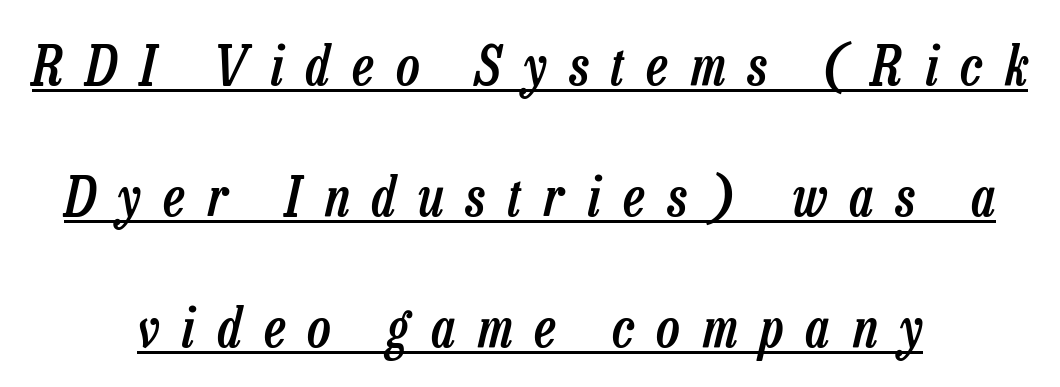
Q: Is the text bold? A: Semi-bold.
Q: Is the text italic (slanted)? A: Yes, it leans right by about 13 degrees.
Q: Is the text underlined? A: Yes.
Q: How is the paragraph aligned? A: Centered.
Q: Is the spacing between letters normal or unusually wide? A: Unusually wide.
Q: Is the spacing between lines tight, normal or loose? A: Loose.
Q: Width (condensed, normal, or wide)? A: Condensed.
Q: Stroke contrast? A: Low.
Q: x-height? A: Medium.
Q: Monospaced? A: No.
